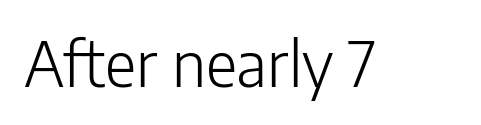
{"serif": "no", "italic": "no", "bold": "no", "weight": "light", "width": "normal", "stroke_contrast": "low", "x_height": "medium", "monospaced": "no", "underline": "no", "letter_spacing": "normal", "letter_spacing_em": 0.0, "glyph_px": 61}
